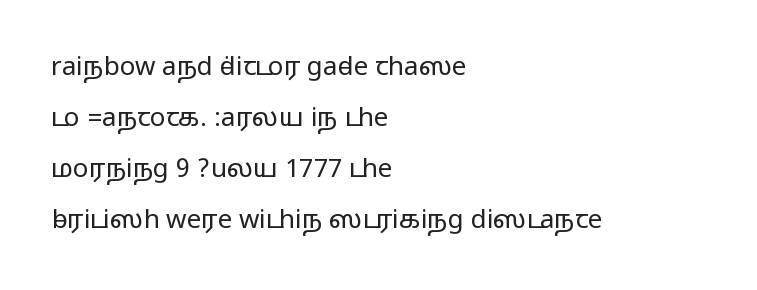
Underline: absent. Summary of vertical rhythm: relaxed, with wide interline spacing. The axis of the letterforms is exactly vertical. The paragraph has a hard left edge and a soft right edge.
